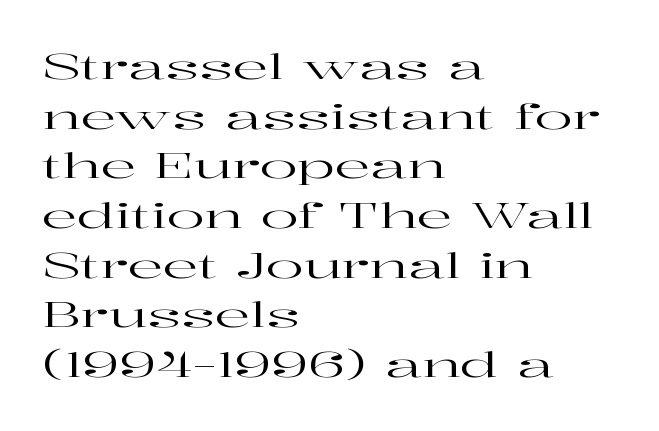
{"serif": "yes", "italic": "no", "width": "wide", "stroke_contrast": "high", "x_height": "medium", "monospaced": "no", "underline": "no", "align": "left", "line_spacing": "normal", "line_spacing_ratio": 1.42, "letter_spacing": "normal", "letter_spacing_em": 0.0, "glyph_px": 35}
